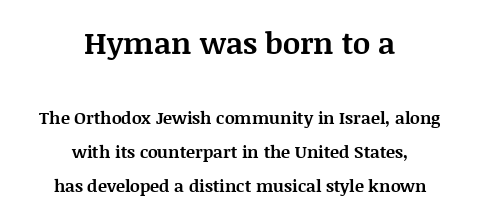
The image shows 30 px bold serif type, upright; set centered, loose line spacing (2.0x), normal letter spacing, not underlined; the first (top) block is 1.76x larger; medium stroke contrast and a large x-height.
